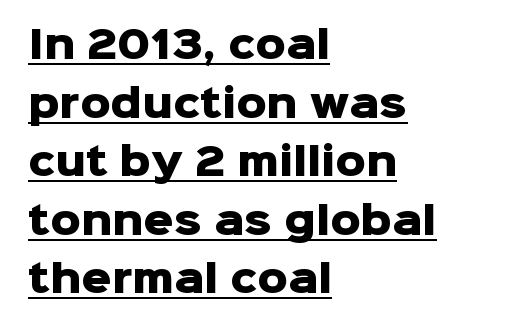
The image shows 38 px heavy sans-serif type, upright; set left-aligned, normal line spacing (1.54x), normal letter spacing, underlined; low stroke contrast and a medium x-height.
